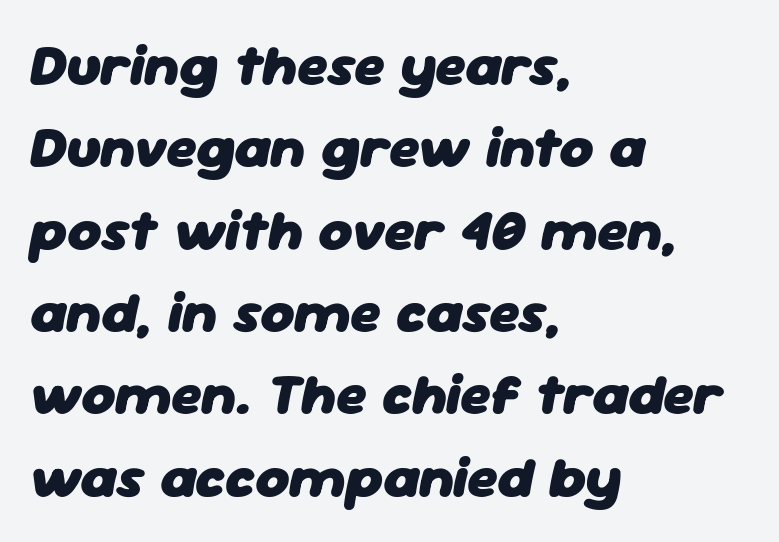
The image shows 58 px heavy type, italic (leaning right); set left-aligned, normal line spacing (1.42x), normal letter spacing, not underlined; low stroke contrast and a medium x-height.
